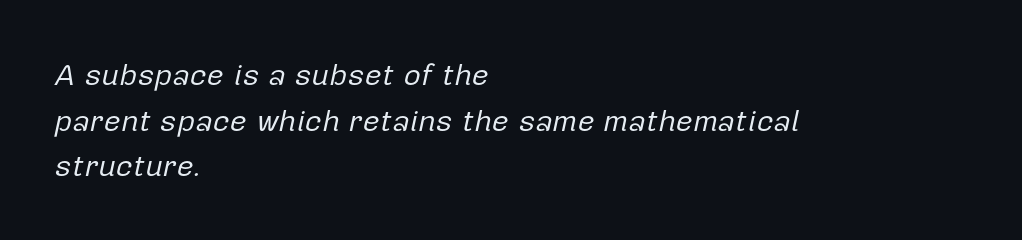
Q: Is the text bold? A: No.
Q: Is the text italic (slanted)? A: Yes, it leans right by about 12 degrees.
Q: Is the text underlined? A: No.
Q: How is the paragraph aligned? A: Left-aligned.
Q: Is the spacing between letters normal or unusually wide? A: Normal.
Q: Is the spacing between lines tight, normal or loose? A: Normal.
Q: Width (condensed, normal, or wide)? A: Normal.
Q: Stroke contrast? A: Low.
Q: x-height? A: Medium.
Q: Monospaced? A: No.
